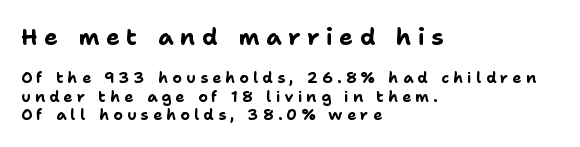
The image shows 23 px bold type, upright; set left-aligned, line spacing 1.22x, unusually wide letter spacing (+0.28 em), not underlined; the first (top) block is 1.53x larger.
